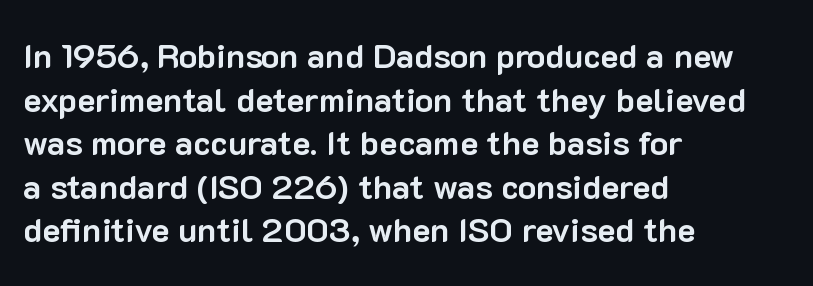
Quick note: not italic, upright. Nothing sits at the stroke ends, so this counts as sans-serif. Horizontally, the lines are justified to the leading edge only. Does the weight exceed regular? Yes, all the way to bold. Honestly, the letter spacing is just normal — you wouldn't notice it.
